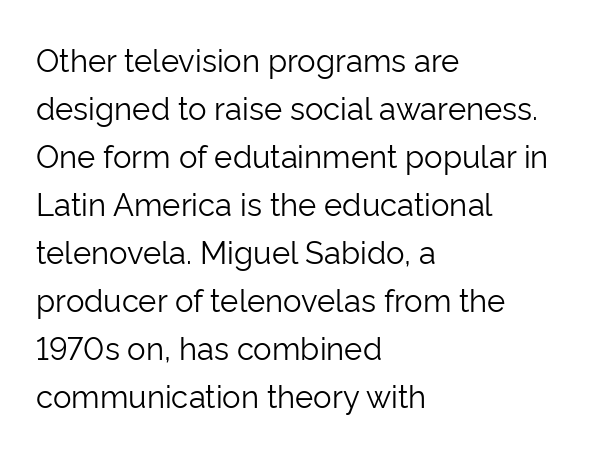
The image shows 31 px light sans-serif type, upright; set left-aligned, normal line spacing (1.55x), normal letter spacing, not underlined; low stroke contrast and a medium x-height.
